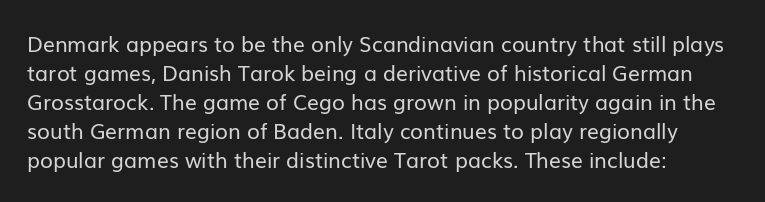
Letters rest on an invisible, unmarked baseline. Heaviness? Minimal to ordinary, like unemphasized prose. The rendering anchors every line to the left-hand side. The line-height multiplier appears to be the usual default.
